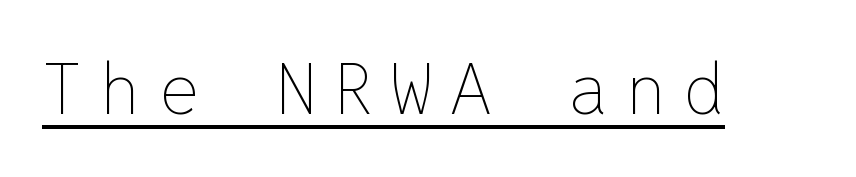
The cut favours lightness, reaching ordinary text weight at its darkest. These lines have a slow, spaced-out rhythm from letter to letter. A roman cut, with each character standing at attention. This is underlined copy, the kind a proofreader might mark for attention.
